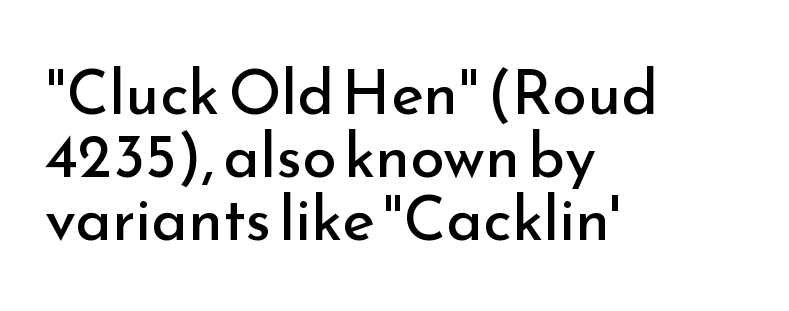
The line-height multiplier appears low, near solid setting. The letters look calm and open, with moderate or lighter stems. The characters display no serif detailing; their extremities are plain. Words float on clear page, feet unadorned.
